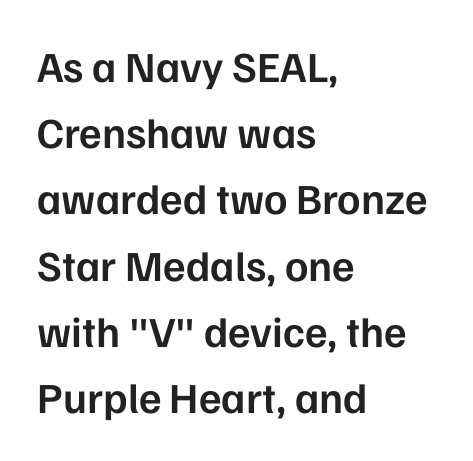
The letters sit at their default tracking, neither squeezed nor spread. Character widths vary here, with narrow letters taking less room than wide ones. This is moderately heavy type, rendered in semibold. Short and long lines alike share a common starting point at left. Lines of text with bare space underneath.
